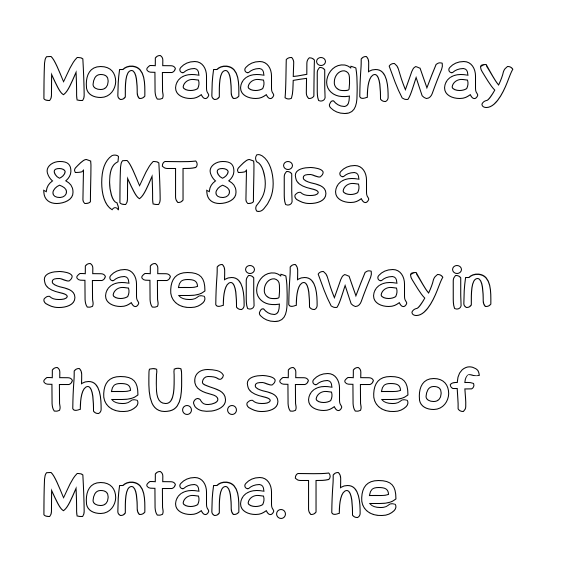
Q: Is the text italic (slanted)? A: No, it is upright.
Q: Is the text underlined? A: No.
Q: How is the paragraph aligned? A: Left-aligned.
Q: Is the spacing between letters normal or unusually wide? A: Normal.
Q: Is the spacing between lines tight, normal or loose? A: Normal.
Q: Width (condensed, normal, or wide)? A: Condensed.
Q: x-height? A: Large.
